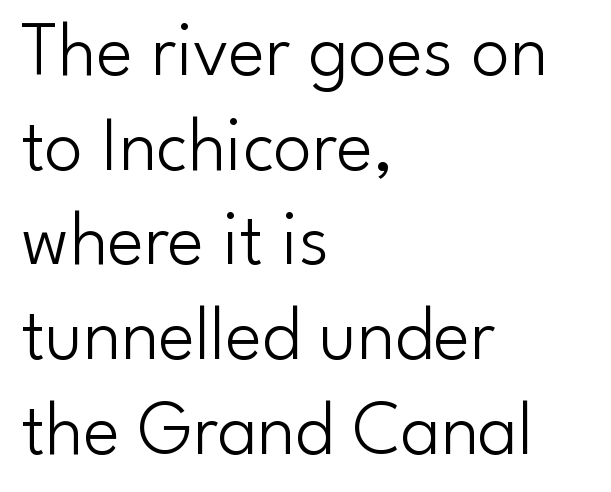
Line starts are locked; line ends wander. A typesetter would call this zero additional tracking. Type without underlining. The passage shown is typed in a proportional face where columns would drift. Typographically, this falls in the sans-serif category.
